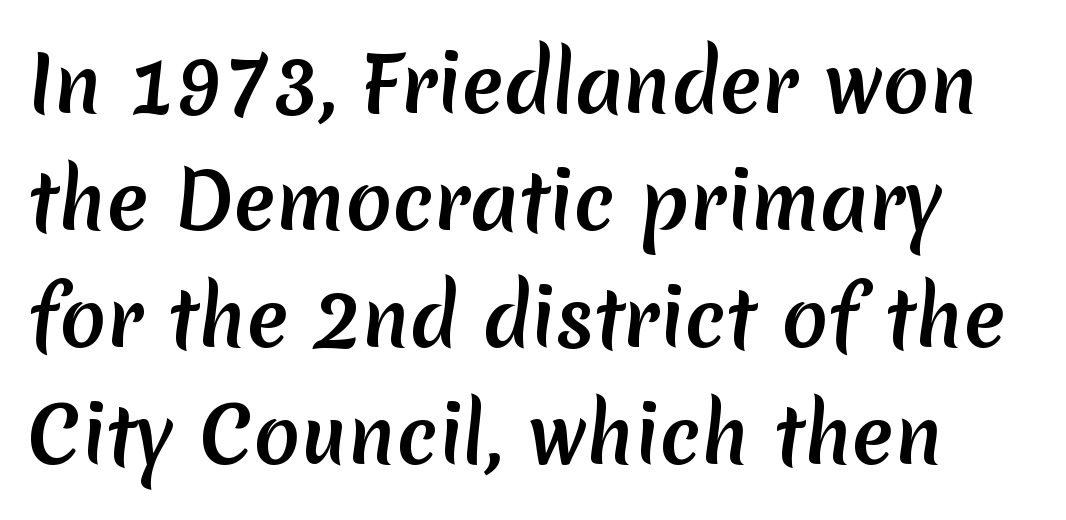
The glyphs in this specimen are sans serif. The gaps between neighbouring characters are ordinary and unremarkable. Lines of text with bare space underneath. Line spacing here is normal. The passage shown is typed in a proportional face where columns would drift.
